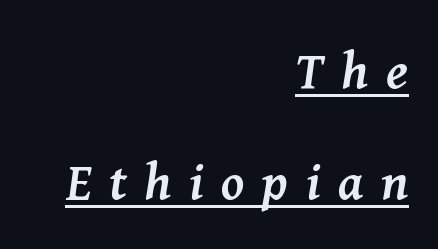
{"serif": "yes", "italic": "yes", "lean": "right", "slant_degrees": 8, "bold": "yes", "weight": "semibold", "width": "normal", "stroke_contrast": "medium", "x_height": "medium", "monospaced": "no", "underline": "yes", "align": "right", "line_spacing": "loose", "line_spacing_ratio": 2.13, "letter_spacing": "wide", "letter_spacing_em": 0.34, "glyph_px": 52}
